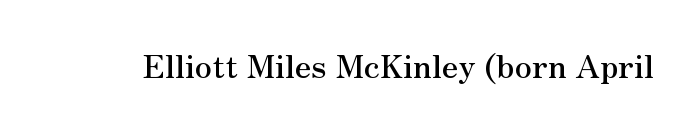
The image shows 32 px serif type, upright; set normal letter spacing, not underlined; medium stroke contrast and a small x-height.
